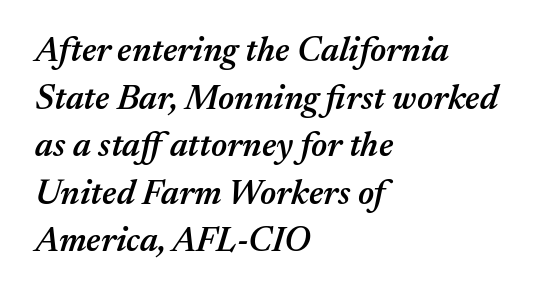
Q: Is the text bold? A: Semi-bold.
Q: Is the text italic (slanted)? A: Yes, it leans right by about 17 degrees.
Q: Is the text underlined? A: No.
Q: How is the paragraph aligned? A: Left-aligned.
Q: Is the spacing between letters normal or unusually wide? A: Normal.
Q: Is the spacing between lines tight, normal or loose? A: Normal.
Q: Width (condensed, normal, or wide)? A: Normal.
Q: Stroke contrast? A: Medium.
Q: x-height? A: Medium.
Q: Monospaced? A: No.
